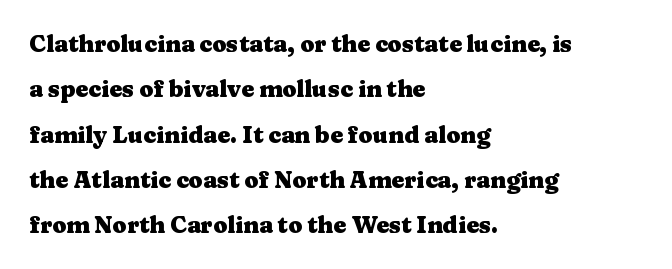
{"italic": "no", "bold": "yes", "underline": "no", "align": "left", "line_spacing": "loose", "line_spacing_ratio": 1.97, "letter_spacing": "normal", "letter_spacing_em": 0.0, "glyph_px": 23}
